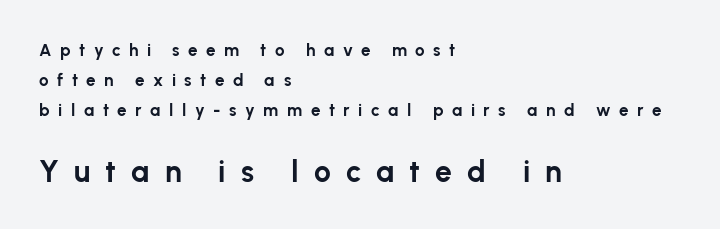
The image shows 30 px bold sans-serif type, upright; set left-aligned, line spacing 1.76x, unusually wide letter spacing (+0.5 em), not underlined; the second (bottom) block is 1.76x larger; low stroke contrast and a medium x-height.
